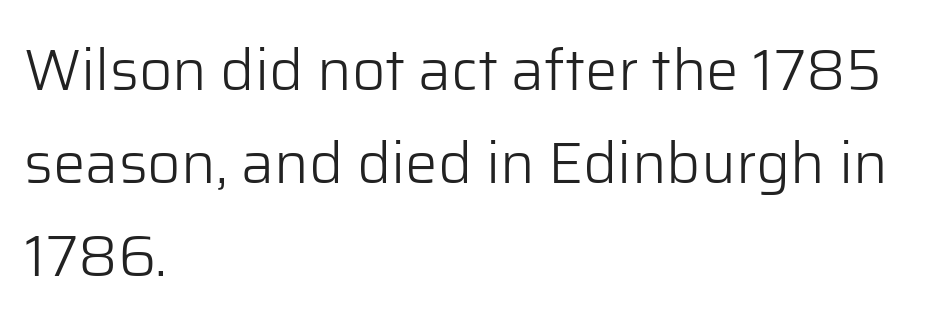
Glance below the letters and you will spot only blank space. The paragraph shown leans on its left margin. Vertically, the passage feels balanced, rows spaced as you'd expect. Think standard paragraph weight, or any step lighter than that. You can tell it's not italic because the verticals are truly vertical. Letterform terminals end flat and unadorned throughout the passage.
